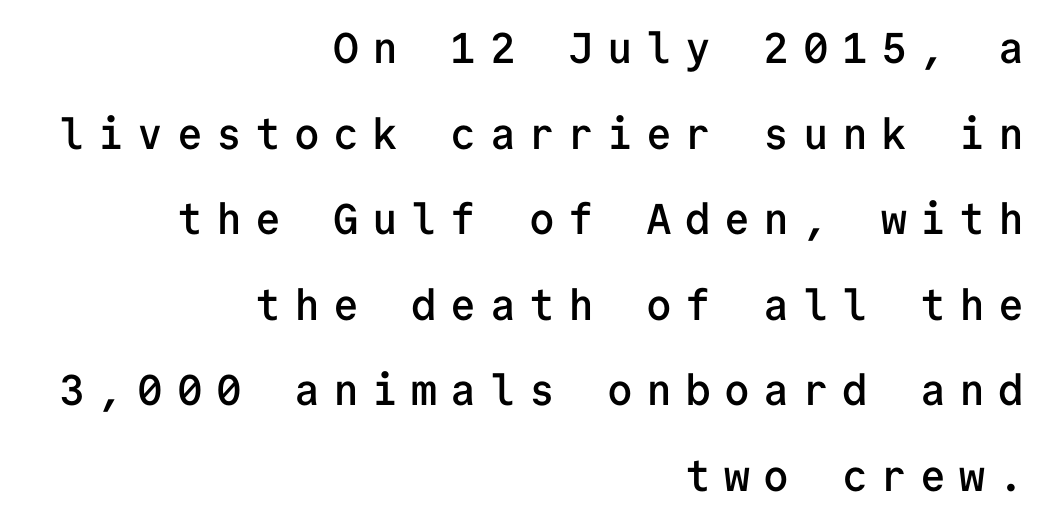
Descender tails drop into unmarked territory. To sum up the face: it is a sans, with no serifs. When letters stand straight like this, we call the style roman or upright. Every letter is mildly thick-stroked: semibold rather than bold.
